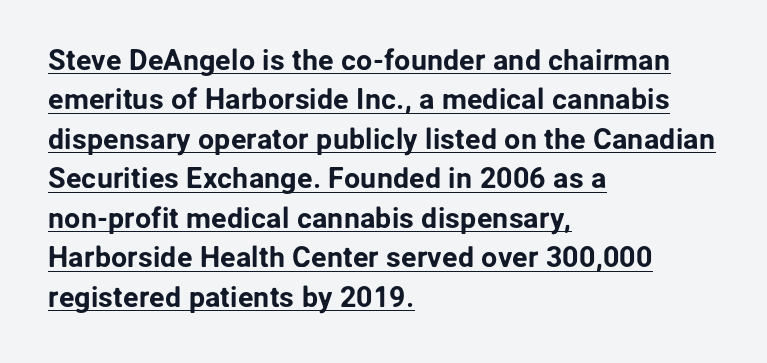
The image shows 29 px sans-serif type, upright; set left-aligned, normal line spacing (1.36x), normal letter spacing, underlined; low stroke contrast and a medium x-height.
